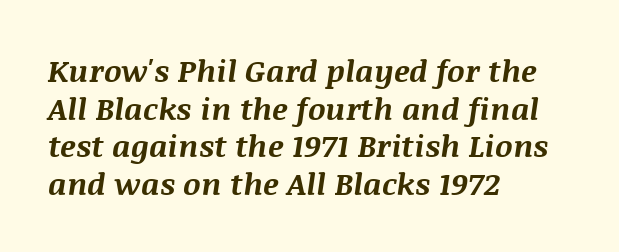
Q: Is the text bold? A: Yes.
Q: Is the text italic (slanted)? A: Yes, it leans right by about 8 degrees.
Q: Is the text underlined? A: No.
Q: How is the paragraph aligned? A: Left-aligned.
Q: Is the spacing between letters normal or unusually wide? A: Normal.
Q: Width (condensed, normal, or wide)? A: Normal.
Q: Stroke contrast? A: Medium.
Q: x-height? A: Large.
Q: Monospaced? A: No.
